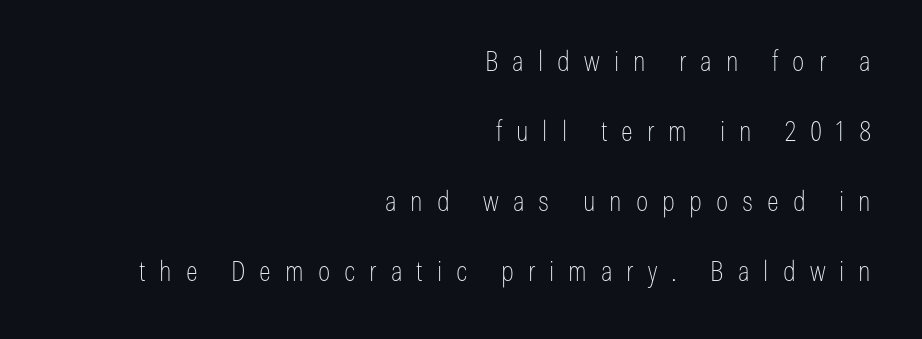
{"serif": "no", "italic": "no", "bold": "no", "weight": "thin", "width": "condensed", "stroke_contrast": "low", "x_height": "medium", "monospaced": "no", "underline": "no", "align": "right", "line_spacing": "loose", "line_spacing_ratio": 2.5, "letter_spacing": "wide", "letter_spacing_em": 0.5, "glyph_px": 28}
